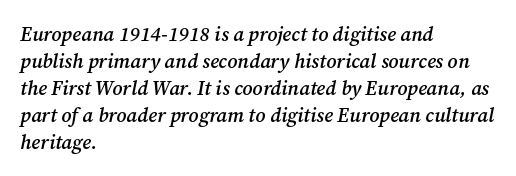
The image shows 20 px text type, italic (leaning right); set left-aligned, normal line spacing (1.35x), normal letter spacing, not underlined.
